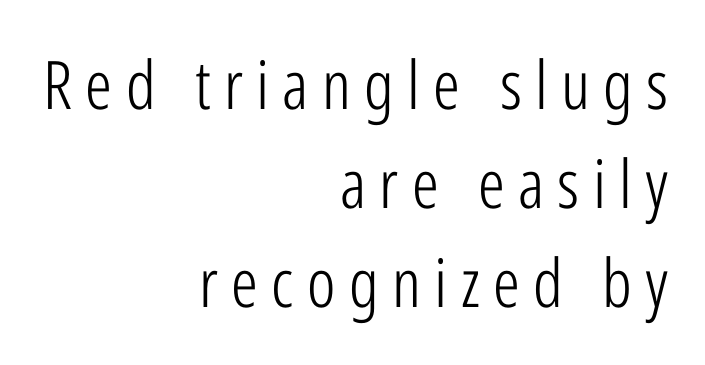
The image shows 67 px light, condensed sans-serif type, upright; set right-aligned, normal line spacing (1.48x), unusually wide letter spacing (+0.2 em), not underlined; low stroke contrast and a medium x-height.
